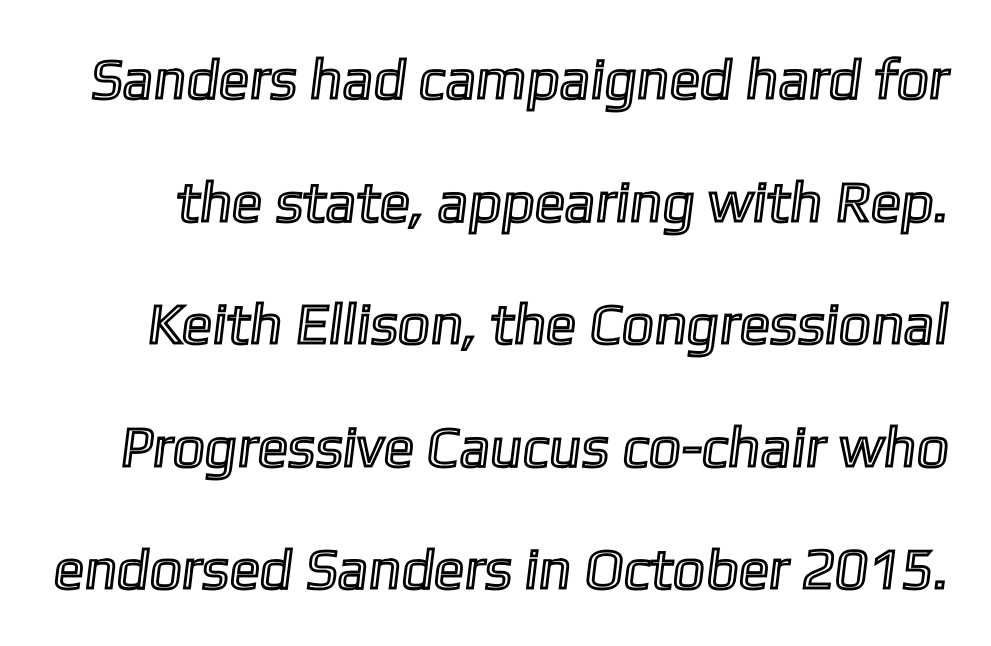
The image shows 57 px text type; set loose line spacing (2.15x), normal letter spacing, not underlined; a medium x-height.
